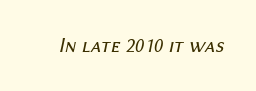
The image shows 21 px text type, italic (leaning right); set normal letter spacing, not underlined.
